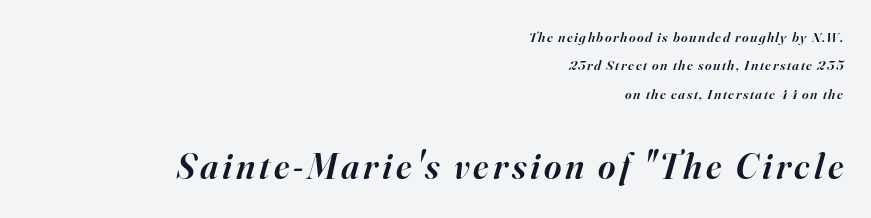
{"serif": "yes", "italic": "yes", "lean": "right", "slant_degrees": 16, "bold": "semi", "weight": "semibold", "width": "normal", "stroke_contrast": "high", "x_height": "small", "monospaced": "no", "underline": "no", "align": "right", "line_spacing": "loose", "line_spacing_ratio": 2.02, "larger_block": "second", "size_ratio": 2.64, "glyph_px": 37}
